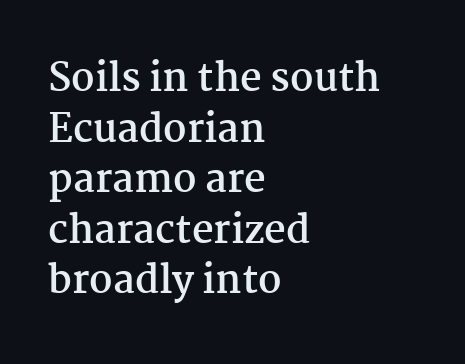
{"serif": "yes", "italic": "no", "bold": "yes", "weight": "semibold", "width": "normal", "stroke_contrast": "medium", "x_height": "medium", "monospaced": "no", "underline": "no", "align": "left", "line_spacing": "normal", "line_spacing_ratio": 1.33, "letter_spacing": "normal", "letter_spacing_em": 0.0, "glyph_px": 38}
